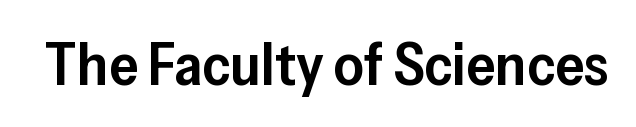
The image shows 59 px semibold sans-serif type, upright; set normal letter spacing, not underlined; low stroke contrast and a medium x-height.
